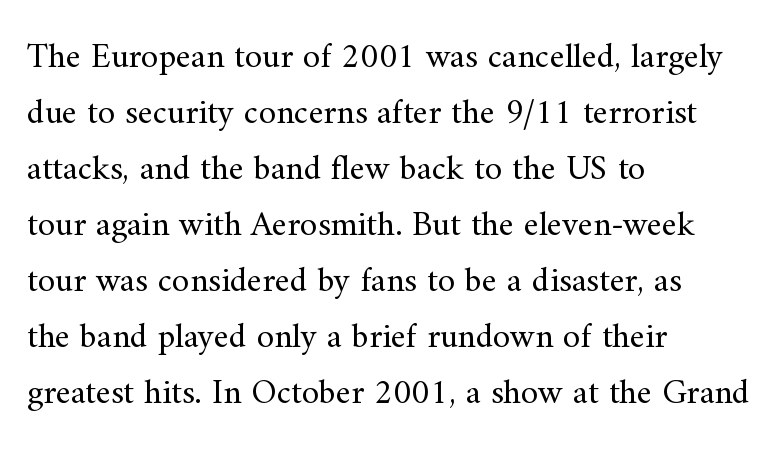
Q: Is the text bold? A: No.
Q: Is the text italic (slanted)? A: No, it is upright.
Q: Is the typeface a serif or a sans-serif typeface? A: Serif.
Q: Is the text underlined? A: No.
Q: How is the paragraph aligned? A: Left-aligned.
Q: Is the spacing between letters normal or unusually wide? A: Normal.
Q: Is the spacing between lines tight, normal or loose? A: Normal.
Q: Width (condensed, normal, or wide)? A: Normal.
Q: Stroke contrast? A: Medium.
Q: x-height? A: Small.
Q: Monospaced? A: No.
